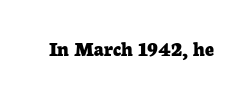
{"italic": "no", "bold": "yes", "underline": "no", "letter_spacing": "normal", "letter_spacing_em": 0.0, "glyph_px": 22}
